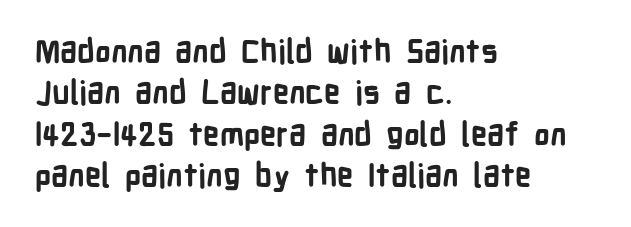
{"serif": "no", "italic": "no", "bold": "yes", "weight": "bold", "width": "condensed", "stroke_contrast": "low", "x_height": "medium", "monospaced": "no", "underline": "no", "align": "left", "line_spacing": "normal", "line_spacing_ratio": 1.29, "letter_spacing": "normal", "letter_spacing_em": 0.0, "glyph_px": 32}
